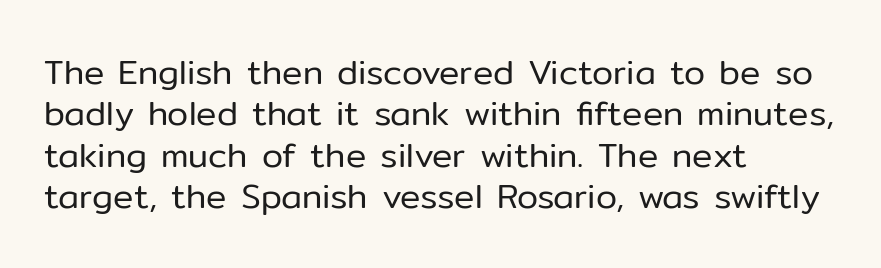
Q: Is the text bold? A: No.
Q: Is the text italic (slanted)? A: No, it is upright.
Q: Is the typeface a serif or a sans-serif typeface? A: Sans-serif.
Q: Is the text underlined? A: No.
Q: How is the paragraph aligned? A: Left-aligned.
Q: Is the spacing between letters normal or unusually wide? A: Normal.
Q: Width (condensed, normal, or wide)? A: Normal.
Q: Stroke contrast? A: Low.
Q: x-height? A: Medium.
Q: Monospaced? A: No.
